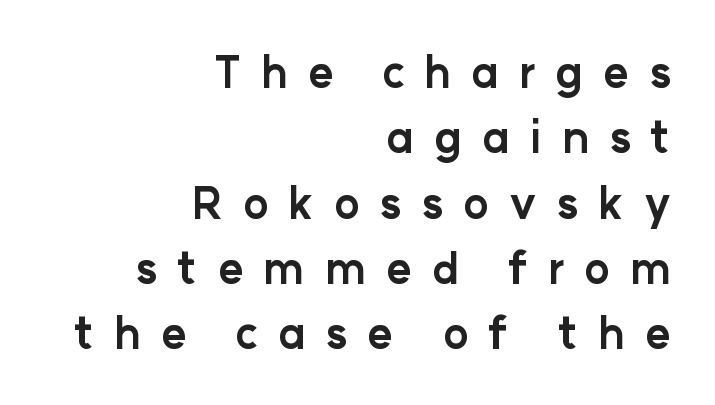
The image shows 43 px bold sans-serif type, upright; set right-aligned, normal line spacing (1.52x), unusually wide letter spacing (+0.46 em), not underlined; low stroke contrast and a medium x-height.
